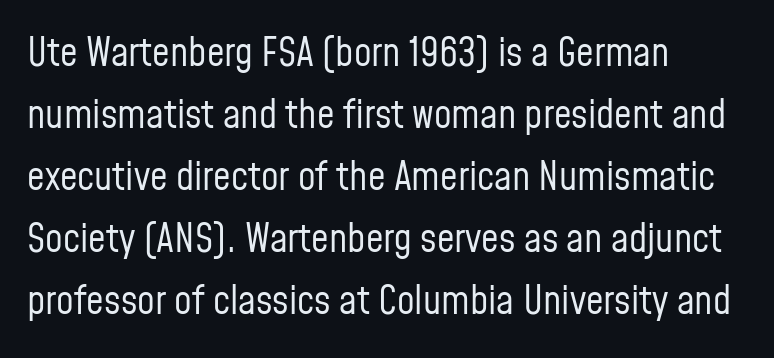
The image shows 39 px regular-weight, condensed sans-serif type, upright; set left-aligned, normal line spacing (1.59x), normal letter spacing, not underlined; low stroke contrast and a medium x-height.
